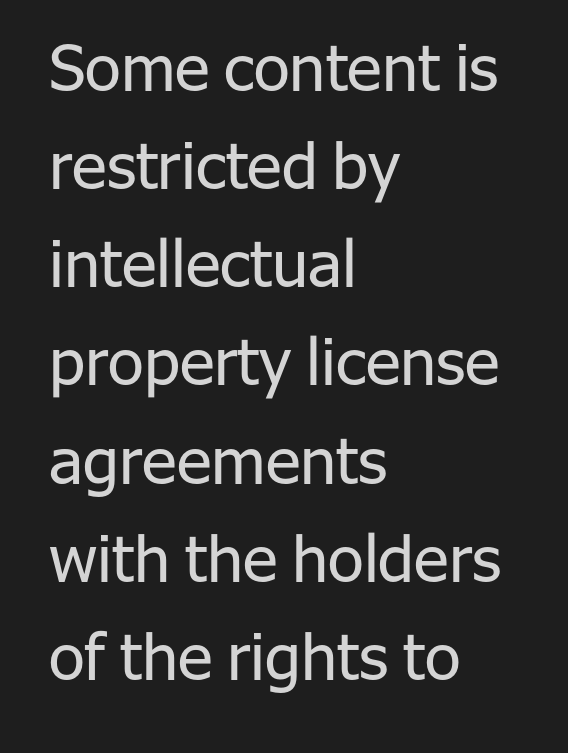
The image shows 65 px regular-weight sans-serif type, upright; set left-aligned, normal line spacing (1.51x), normal letter spacing, not underlined; low stroke contrast and a medium x-height.
